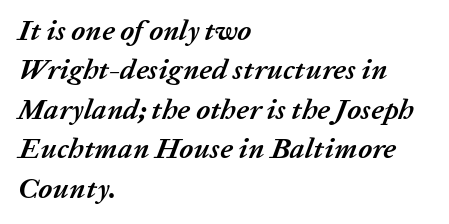
{"italic": "yes", "lean": "right", "slant_degrees": 20, "bold": "yes", "weight": "semibold", "width": "normal", "stroke_contrast": "low", "x_height": "medium", "monospaced": "no", "underline": "no", "align": "left", "line_spacing": "normal", "line_spacing_ratio": 1.36, "letter_spacing": "normal", "letter_spacing_em": 0.0, "glyph_px": 29}
